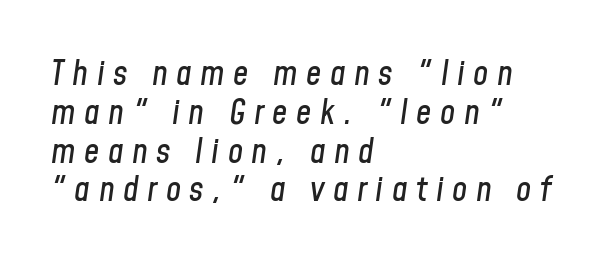
Q: Is the text italic (slanted)? A: Yes, it leans right by about 8 degrees.
Q: Is the text underlined? A: No.
Q: How is the paragraph aligned? A: Left-aligned.
Q: Is the spacing between letters normal or unusually wide? A: Unusually wide.
Q: Is the spacing between lines tight, normal or loose? A: Tight.
Q: Width (condensed, normal, or wide)? A: Condensed.
Q: Stroke contrast? A: Low.
Q: x-height? A: Medium.
Q: Monospaced? A: No.
